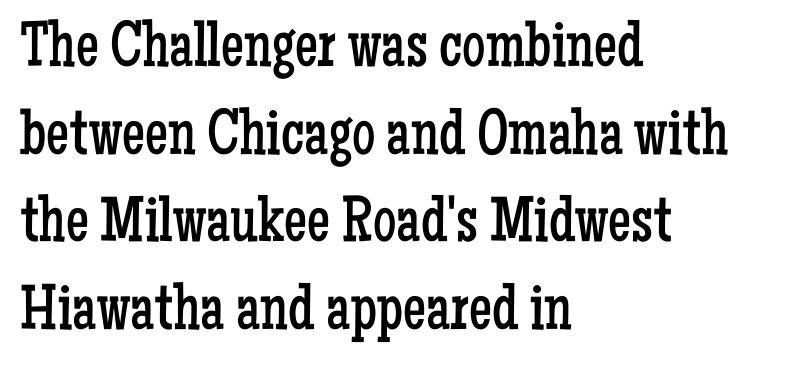
{"serif": "yes", "italic": "no", "bold": "no", "weight": "regular", "width": "condensed", "stroke_contrast": "low", "x_height": "medium", "monospaced": "no", "underline": "no", "align": "left", "line_spacing": "normal", "line_spacing_ratio": 1.35, "letter_spacing": "normal", "letter_spacing_em": 0.0, "glyph_px": 65}
